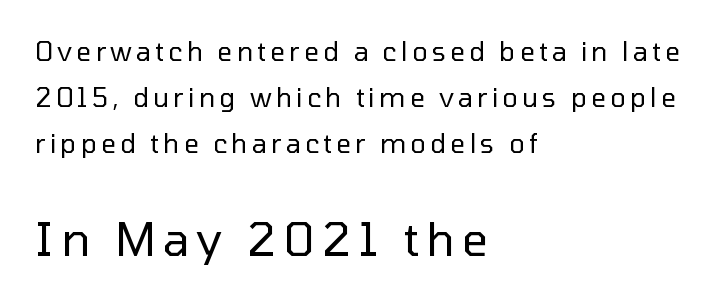
{"serif": "no", "italic": "no", "bold": "no", "weight": "regular", "width": "normal", "stroke_contrast": "low", "x_height": "medium", "monospaced": "no", "underline": "no", "align": "left", "line_spacing_ratio": 1.77, "larger_block": "second", "size_ratio": 1.77, "glyph_px": 46}
